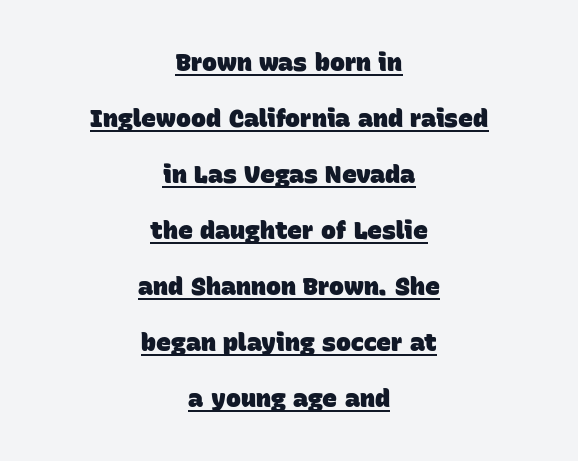
The passage shown has conventional tracking throughout. Airy leading. Its strokes are broad and dark, the hallmark of bold type. The compositor balanced each line on the midline. Students, observe the line beneath the letters — that is underlining.
